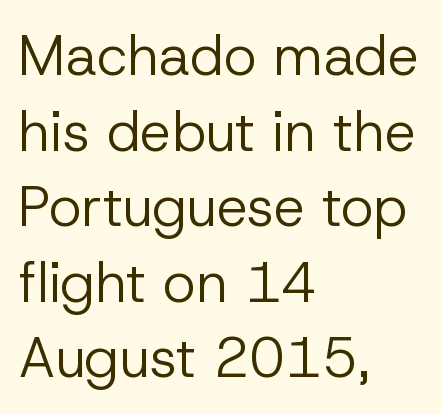
{"serif": "no", "italic": "no", "bold": "no", "weight": "regular", "width": "normal", "stroke_contrast": "low", "x_height": "medium", "monospaced": "no", "underline": "no", "align": "left", "line_spacing": "normal", "line_spacing_ratio": 1.35, "letter_spacing": "normal", "letter_spacing_em": 0.0, "glyph_px": 56}
